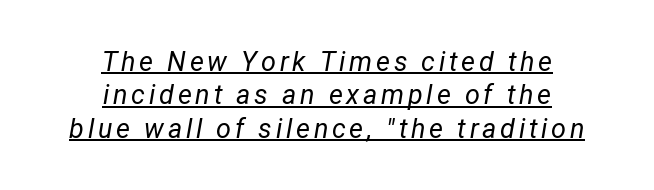
Q: Is the text bold? A: No.
Q: Is the text italic (slanted)? A: Yes, it leans right by about 12 degrees.
Q: Is the text underlined? A: Yes.
Q: How is the paragraph aligned? A: Centered.
